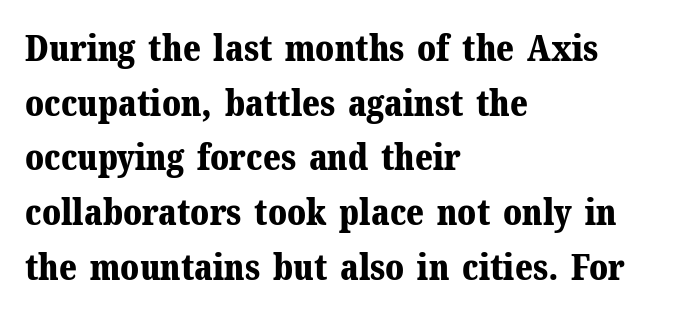
Q: Is the text bold? A: Yes.
Q: Is the text italic (slanted)? A: No, it is upright.
Q: Is the typeface a serif or a sans-serif typeface? A: Serif.
Q: Is the text underlined? A: No.
Q: How is the paragraph aligned? A: Left-aligned.
Q: Is the spacing between letters normal or unusually wide? A: Normal.
Q: Is the spacing between lines tight, normal or loose? A: Normal.
Q: Width (condensed, normal, or wide)? A: Normal.
Q: Stroke contrast? A: Medium.
Q: x-height? A: Medium.
Q: Monospaced? A: No.
